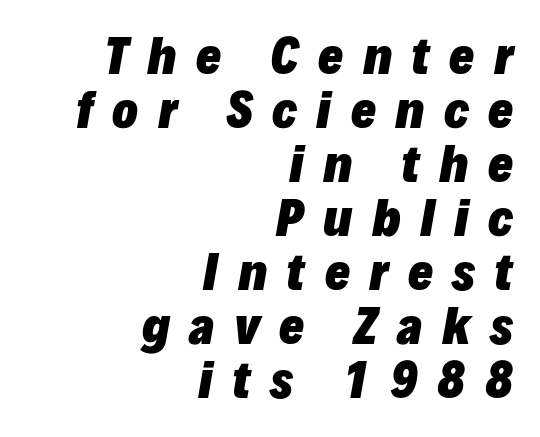
Q: Is the text bold? A: Yes.
Q: Is the text italic (slanted)? A: Yes, it leans right by about 10 degrees.
Q: Is the text underlined? A: No.
Q: How is the paragraph aligned? A: Right-aligned.
Q: Is the spacing between letters normal or unusually wide? A: Unusually wide.
Q: Is the spacing between lines tight, normal or loose? A: Tight.
Q: Width (condensed, normal, or wide)? A: Normal.
Q: Stroke contrast? A: Low.
Q: x-height? A: Medium.
Q: Monospaced? A: No.
